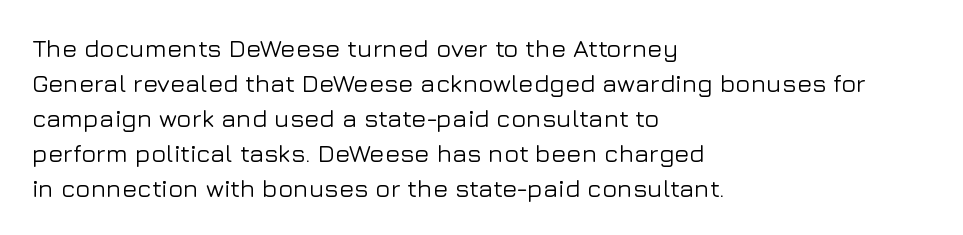
The image shows 25 px text type, upright; set left-aligned, normal line spacing (1.4x), normal letter spacing, not underlined.
